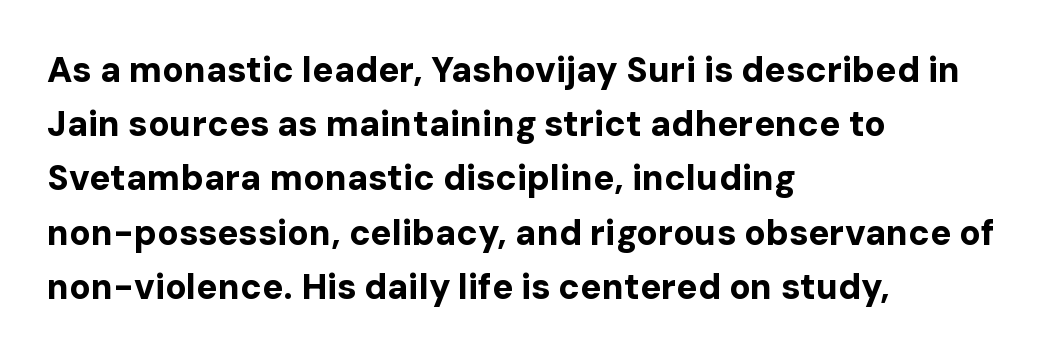
{"serif": "no", "italic": "no", "bold": "yes", "weight": "bold", "width": "normal", "stroke_contrast": "low", "x_height": "medium", "monospaced": "no", "underline": "no", "align": "left", "line_spacing": "normal", "line_spacing_ratio": 1.55, "letter_spacing": "normal", "letter_spacing_em": 0.0, "glyph_px": 35}
